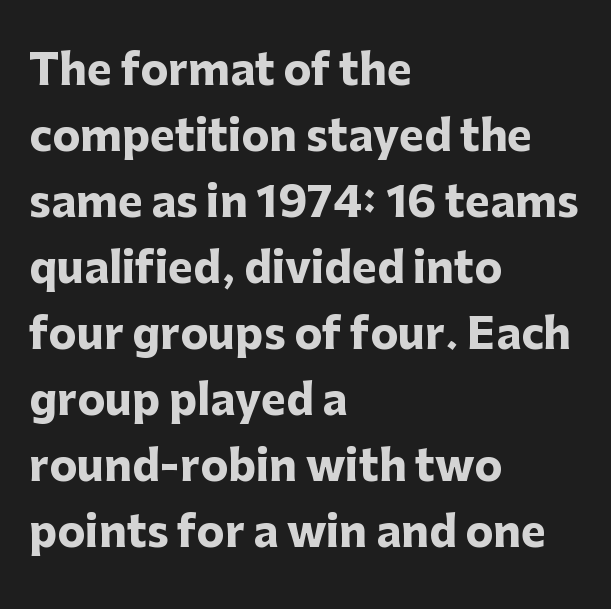
Q: Is the text bold? A: Yes.
Q: Is the text italic (slanted)? A: No, it is upright.
Q: Is the typeface a serif or a sans-serif typeface? A: Sans-serif.
Q: Is the text underlined? A: No.
Q: How is the paragraph aligned? A: Left-aligned.
Q: Is the spacing between letters normal or unusually wide? A: Normal.
Q: Is the spacing between lines tight, normal or loose? A: Normal.
Q: Width (condensed, normal, or wide)? A: Normal.
Q: Stroke contrast? A: Low.
Q: x-height? A: Medium.
Q: Monospaced? A: No.
